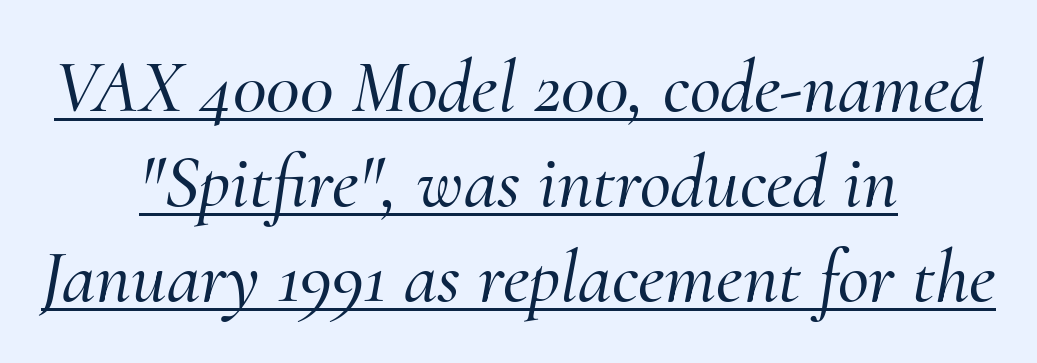
The axis of the letterforms is tilted away from vertical. Honestly, the row spacing looks completely unremarkable. Notice how the passage keeps no hard edge, just a central spine. A serif font was chosen for this passage. Each line of the rendering has a horizontal stroke beneath the glyphs. Spacing between characters is what you'd get straight out of the box.
